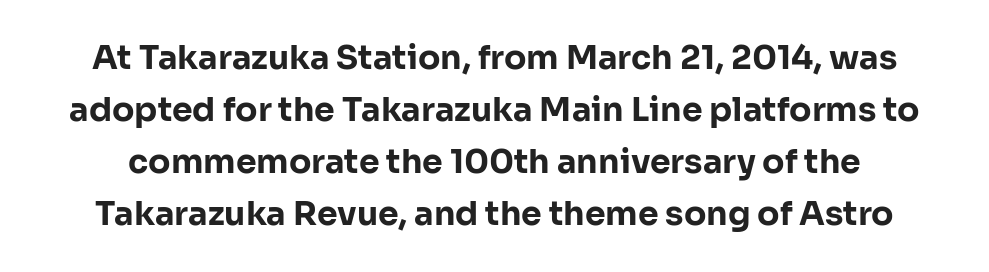
Honestly, the row spacing looks completely unremarkable. Quick note: underline off. Is the letter spacing exaggerated? No — it looks like the ordinary default. A dark, heavy texture on the line: the type is bold. Letterform terminals end flat and unadorned throughout the passage.
